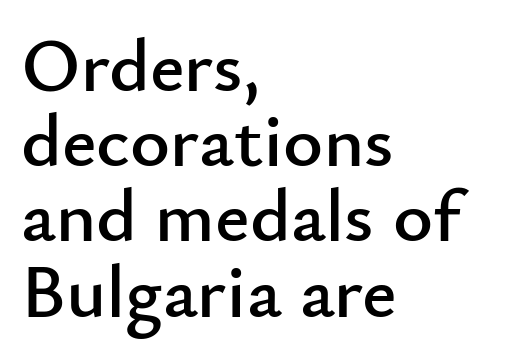
Compared with a centered layout, this one pins lines to the left instead. Spacing between characters is what you'd get straight out of the box. Descenders hang freely into open space. Every stem runs plumb, perpendicular to the baseline.
